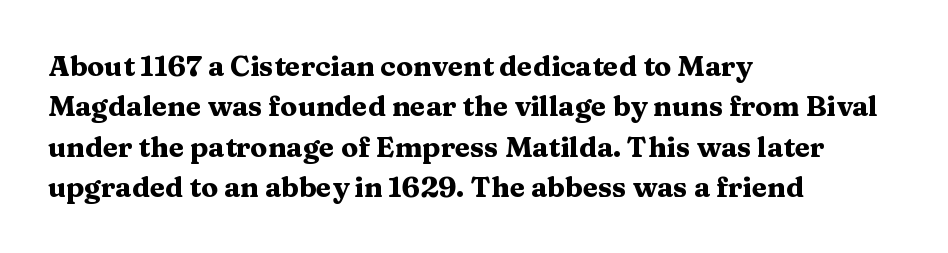
What stands out about the letter spacing? Nothing — it is the standard amount. The letters advance in unequal steps, a hallmark of proportional type. Reading down the column, the eye jumps a familiar distance to each next line. The foot of each line stays bare and open. Strokes here are thick enough to call this a true bold.
